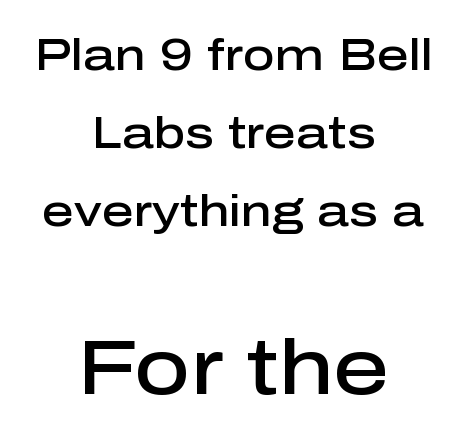
Letters rest on an invisible, unmarked baseline. This sample uses an upright cut, with every glyph sitting square on the baseline. Typographic density is moderately raised because the face is semibold. Glyph-to-glyph distance matches everyday printed text. What kind of face is this? One without serifs — a sans. Do the characters align in a grid? No, the font is proportional.
